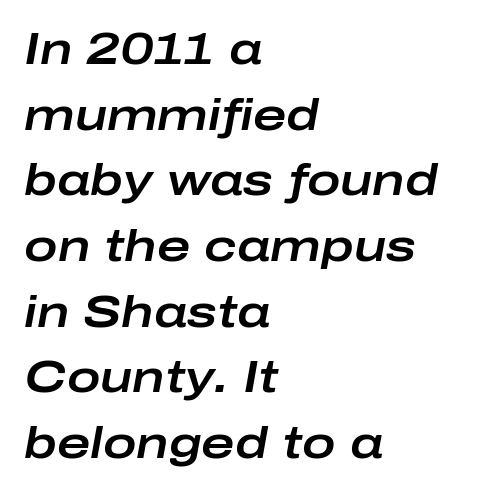
The image shows 45 px wide type, italic (leaning right); set left-aligned, normal line spacing (1.46x), normal letter spacing, not underlined; low stroke contrast and a medium x-height.
